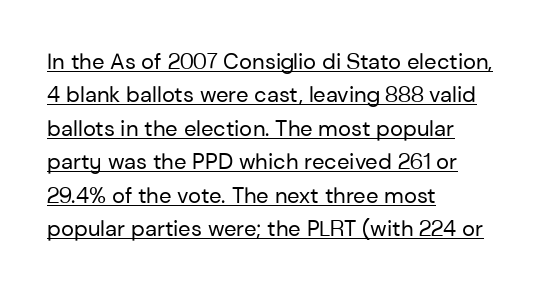
Q: Is the text bold? A: No.
Q: Is the text italic (slanted)? A: No, it is upright.
Q: Is the text underlined? A: Yes.
Q: How is the paragraph aligned? A: Left-aligned.
Q: Is the spacing between letters normal or unusually wide? A: Normal.
Q: Is the spacing between lines tight, normal or loose? A: Normal.
